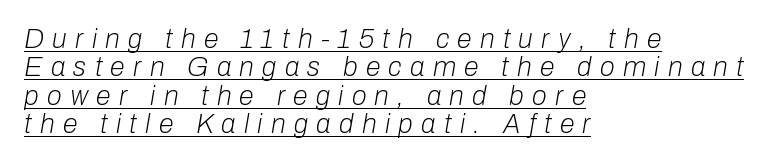
{"italic": "yes", "lean": "right", "slant_degrees": 10, "bold": "no", "underline": "yes", "align": "left", "line_spacing": "tight", "line_spacing_ratio": 1.05, "letter_spacing": "wide", "letter_spacing_em": 0.31, "glyph_px": 27}
